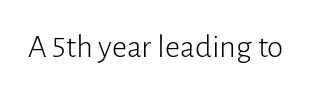
Q: Is the text bold? A: No.
Q: Is the text italic (slanted)? A: No, it is upright.
Q: Is the typeface a serif or a sans-serif typeface? A: Sans-serif.
Q: Is the text underlined? A: No.
Q: Is the spacing between letters normal or unusually wide? A: Normal.
Q: Width (condensed, normal, or wide)? A: Normal.
Q: Stroke contrast? A: Low.
Q: x-height? A: Medium.
Q: Monospaced? A: No.
